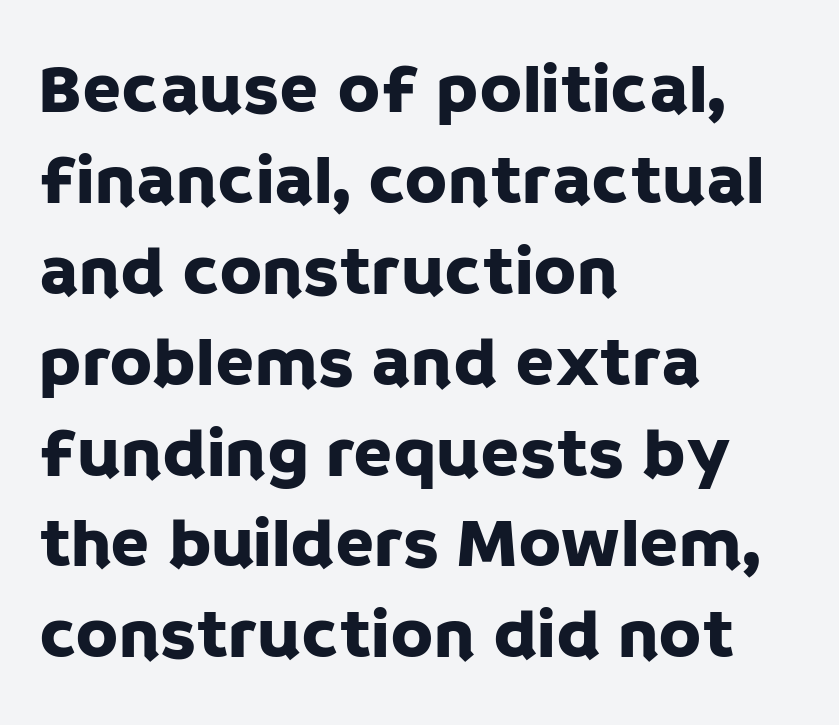
A typesetter would call this proportional, since set widths differ per character. Nope, not italic — everything's standing straight. These lines are set flush left with a ragged right edge. Serif or sans? Sans — the stroke terminals are bare. Quick note: underline off.
